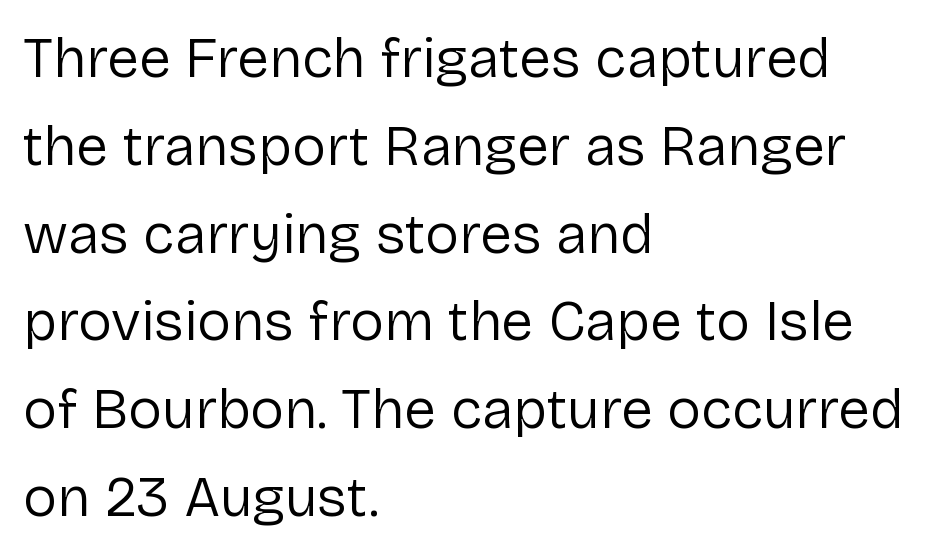
{"serif": "no", "italic": "no", "bold": "no", "weight": "regular", "width": "normal", "stroke_contrast": "low", "x_height": "medium", "monospaced": "no", "underline": "no", "align": "left", "line_spacing": "normal", "line_spacing_ratio": 1.54, "letter_spacing": "normal", "letter_spacing_em": 0.0, "glyph_px": 57}
